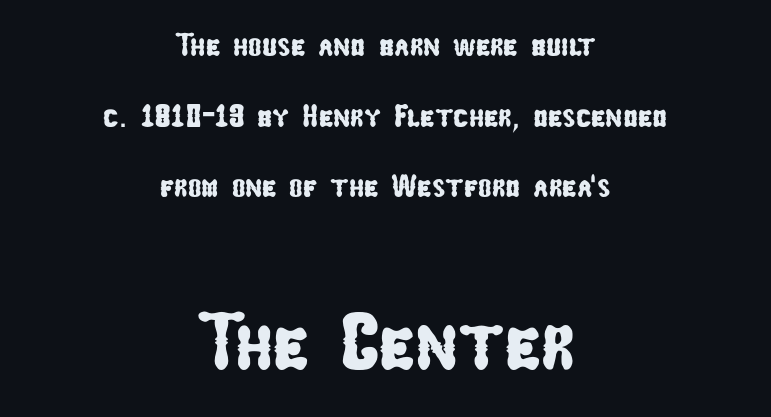
Q: Is the typeface a serif or a sans-serif typeface? A: Sans-serif.
Q: Is the text underlined? A: No.
Q: How is the paragraph aligned? A: Centered.
Q: Is the spacing between letters normal or unusually wide? A: Normal.
Q: Is the spacing between lines tight, normal or loose? A: Loose.
Q: Which block of text is set in a larger size, the first (top) or the second (bottom)? A: The second (bottom) one.
Q: Width (condensed, normal, or wide)? A: Condensed.
Q: Stroke contrast? A: Low.
Q: x-height? A: Medium.
Q: Monospaced? A: No.
